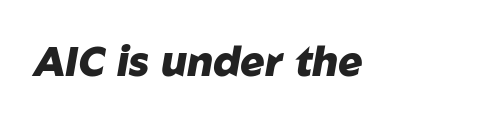
The image shows 41 px heavy type, italic (leaning right); set normal letter spacing, not underlined; low stroke contrast and a medium x-height.
